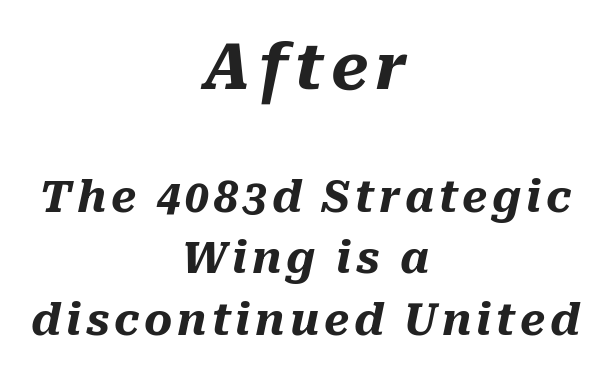
Q: Is the text bold? A: Yes.
Q: Is the text italic (slanted)? A: Yes, it leans right by about 10 degrees.
Q: Is the text underlined? A: No.
Q: How is the paragraph aligned? A: Centered.
Q: Is the spacing between lines tight, normal or loose? A: Normal.
Q: Which block of text is set in a larger size, the first (top) or the second (bottom)? A: The first (top) one.
Q: Width (condensed, normal, or wide)? A: Normal.
Q: Stroke contrast? A: Medium.
Q: x-height? A: Medium.
Q: Monospaced? A: No.
